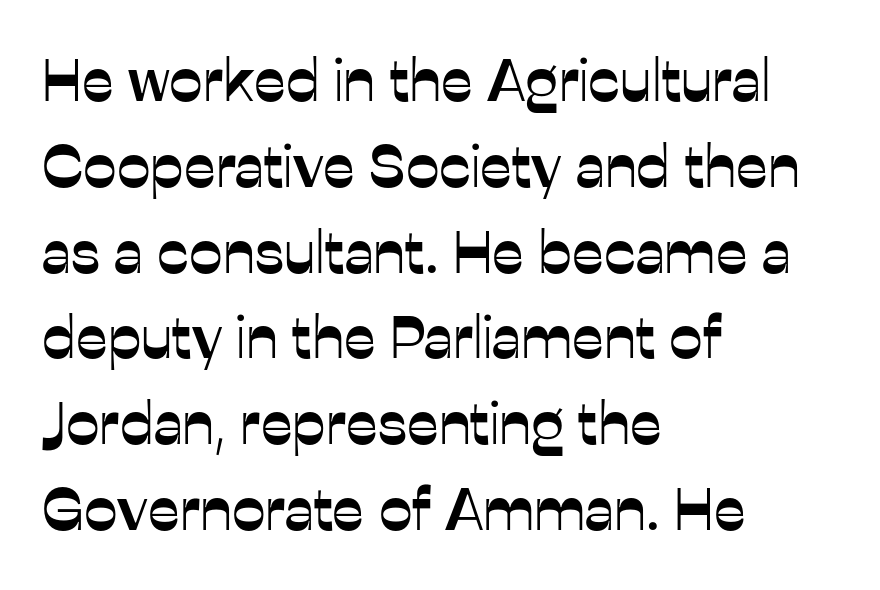
The image shows 60 px sans-serif type, upright; set left-aligned, normal line spacing (1.43x), normal letter spacing, not underlined; low stroke contrast and a medium x-height.
